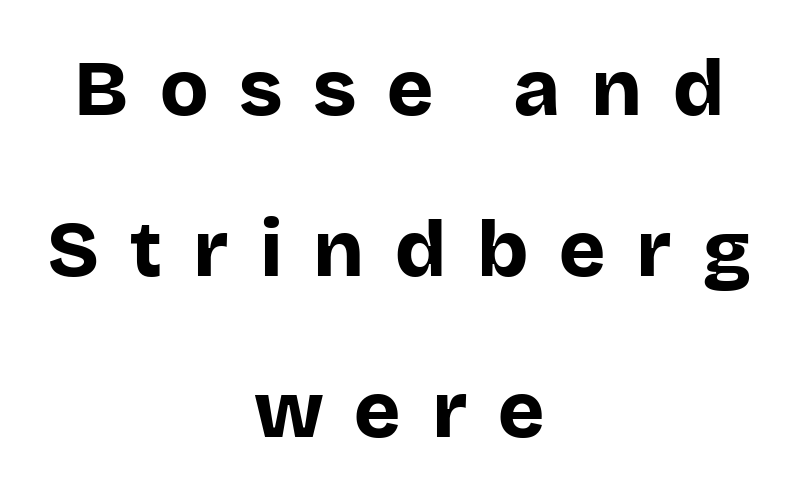
{"serif": "no", "italic": "no", "bold": "yes", "weight": "bold", "width": "normal", "stroke_contrast": "low", "x_height": "large", "monospaced": "no", "underline": "no", "align": "center", "line_spacing": "loose", "line_spacing_ratio": 2.04, "letter_spacing": "wide", "letter_spacing_em": 0.39, "glyph_px": 79}
